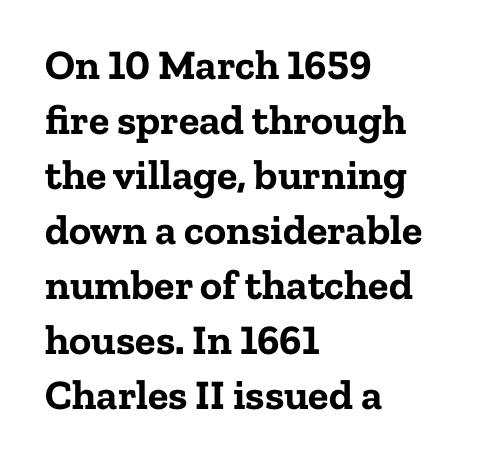
The typesetting leans heavy: a genuine bold. The designer went with a serif here, giving each stem small feet. Here the glyphs are tracked normally, forming tight word shapes. This is the regular roman posture of the typeface. A bare baseline throughout the passage. This sample has the flowing, uneven cadence of proportional lettering.
